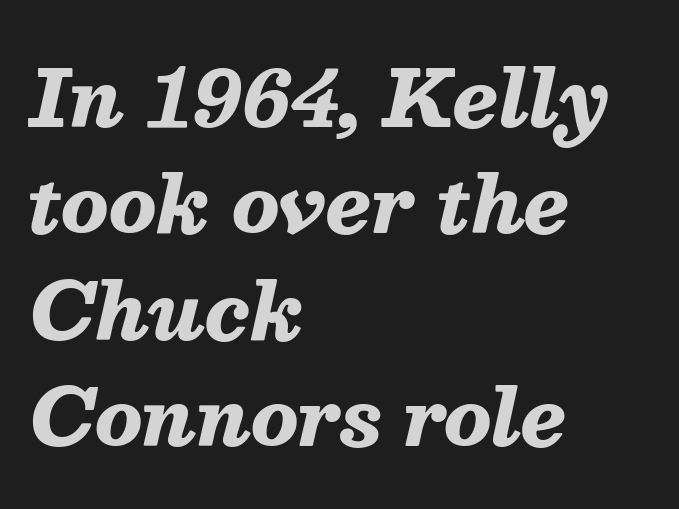
Q: Is the text bold? A: Yes.
Q: Is the text italic (slanted)? A: Yes, it leans right by about 13 degrees.
Q: Is the text underlined? A: No.
Q: How is the paragraph aligned? A: Left-aligned.
Q: Is the spacing between letters normal or unusually wide? A: Normal.
Q: Is the spacing between lines tight, normal or loose? A: Normal.
Q: Width (condensed, normal, or wide)? A: Normal.
Q: Stroke contrast? A: Medium.
Q: x-height? A: Medium.
Q: Monospaced? A: No.
